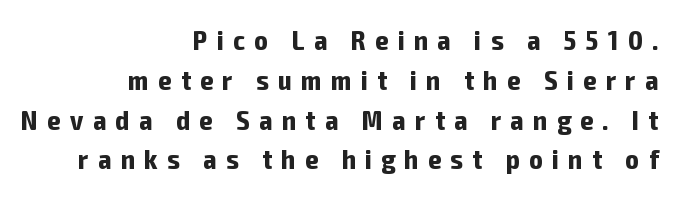
Q: Is the text bold? A: Yes.
Q: Is the text italic (slanted)? A: No, it is upright.
Q: Is the typeface a serif or a sans-serif typeface? A: Sans-serif.
Q: Is the text underlined? A: No.
Q: How is the paragraph aligned? A: Right-aligned.
Q: Is the spacing between letters normal or unusually wide? A: Unusually wide.
Q: Is the spacing between lines tight, normal or loose? A: Normal.
Q: Width (condensed, normal, or wide)? A: Condensed.
Q: Stroke contrast? A: Low.
Q: x-height? A: Medium.
Q: Monospaced? A: No.
